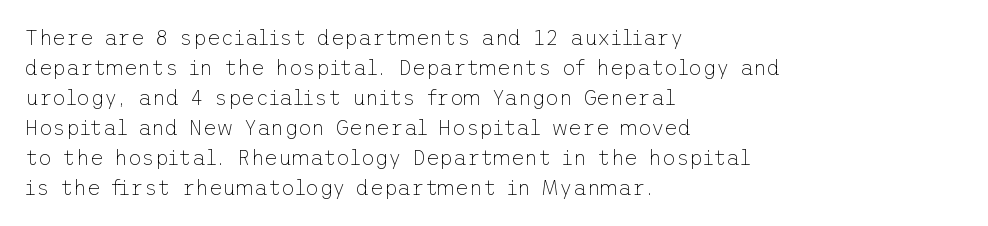
{"italic": "no", "bold": "no", "underline": "no", "align": "left", "line_spacing": "normal", "line_spacing_ratio": 1.43, "letter_spacing": "normal", "letter_spacing_em": 0.0, "glyph_px": 21}
